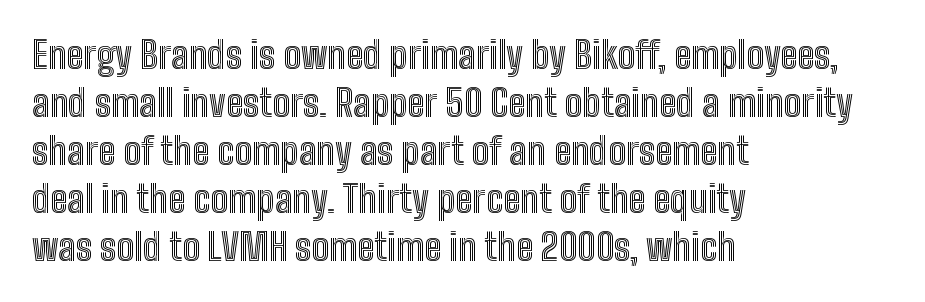
{"italic": "no", "width": "condensed", "x_height": "medium", "monospaced": "no", "underline": "no", "align": "left", "line_spacing": "normal", "line_spacing_ratio": 1.3, "letter_spacing": "normal", "letter_spacing_em": 0.0, "glyph_px": 37}
